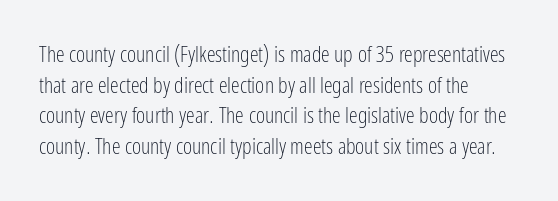
Q: Is the text bold? A: No.
Q: Is the text italic (slanted)? A: No, it is upright.
Q: Is the text underlined? A: No.
Q: How is the paragraph aligned? A: Left-aligned.
Q: Is the spacing between letters normal or unusually wide? A: Normal.
Q: Is the spacing between lines tight, normal or loose? A: Normal.
